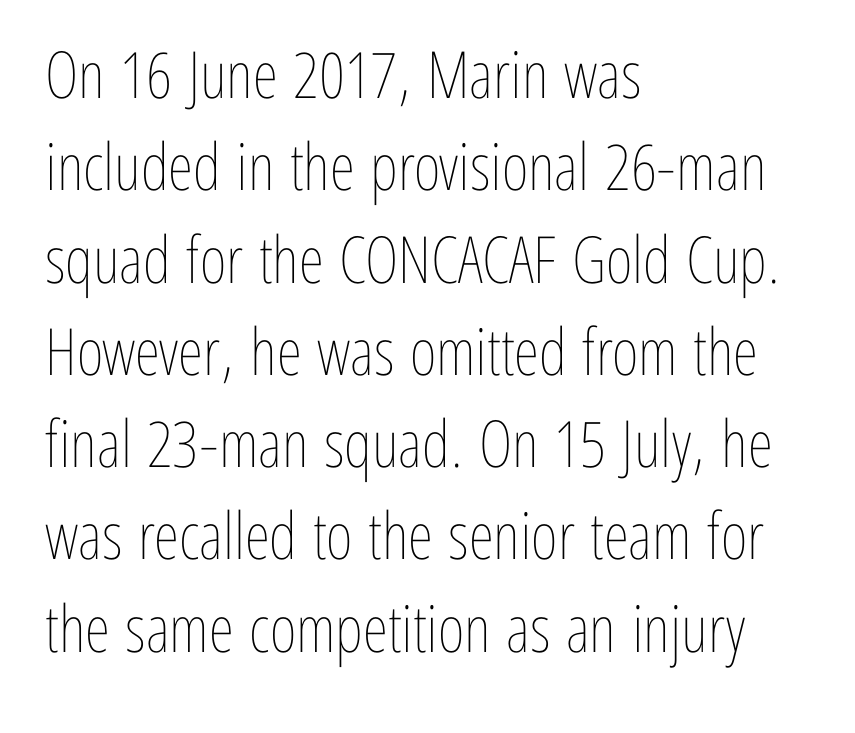
The image shows 65 px thin, condensed type, upright; set left-aligned, normal line spacing (1.42x), normal letter spacing, not underlined; low stroke contrast and a medium x-height.
